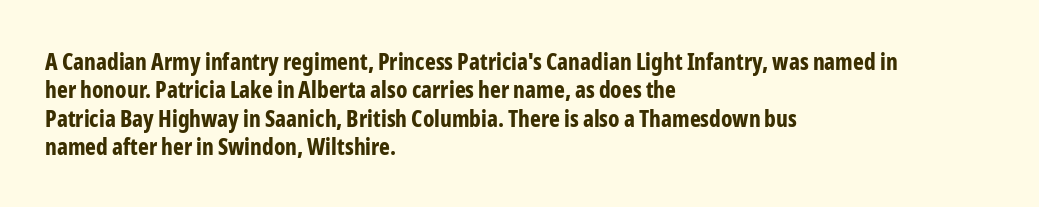
The image shows 23 px bold type, upright; set left-aligned, line spacing 1.23x, normal letter spacing, not underlined.
